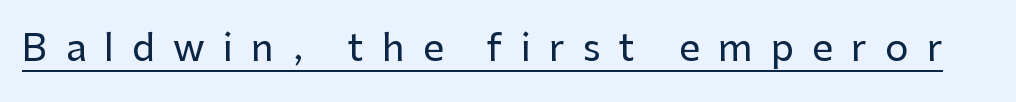
The image shows 37 px sans-serif type, upright; set unusually wide letter spacing (+0.49 em), underlined; low stroke contrast and a medium x-height.
